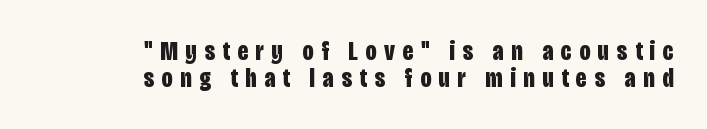
The image shows 27 px bold type, upright; set right-aligned, tight line spacing (1.0x), unusually wide letter spacing (+0.29 em), not underlined.
